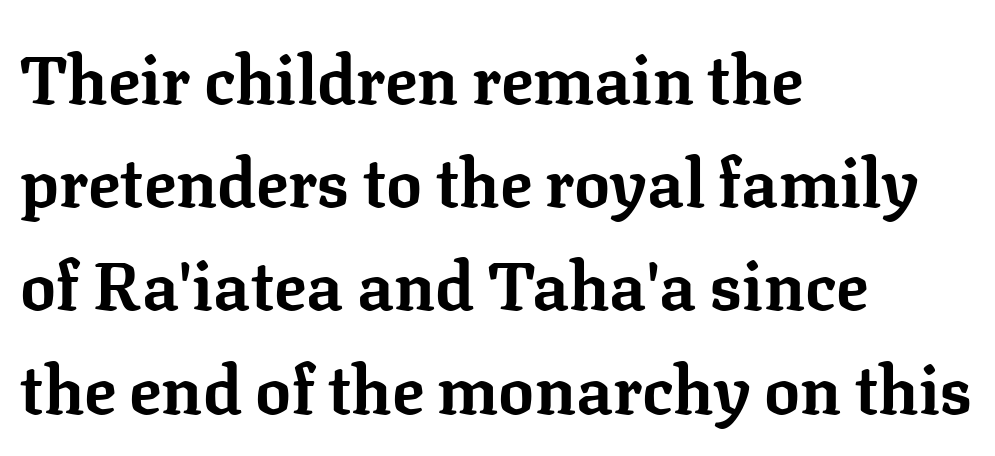
The image shows 67 px bold serif type, upright; set left-aligned, normal line spacing (1.54x), normal letter spacing, not underlined; low stroke contrast and a medium x-height.
